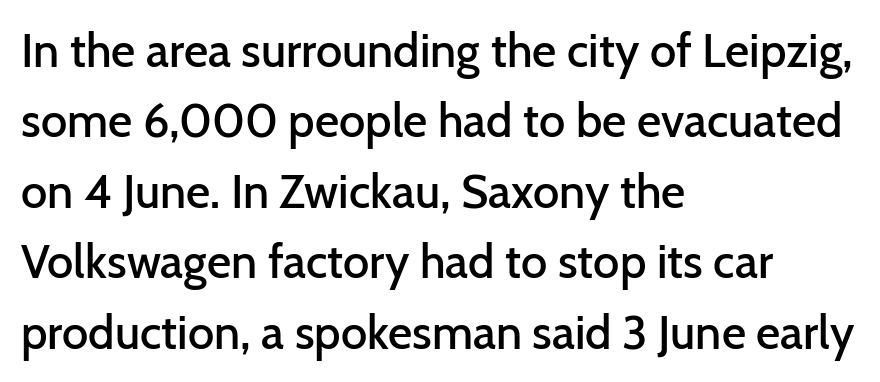
Vertical spacing — default. Semibold letterforms, between regular and bold. Proportional: the letters do not fall into vertical columns. Ordinary non-slanted type is in use. The setting favours the left margin, as ordinary paragraphs usually do.
